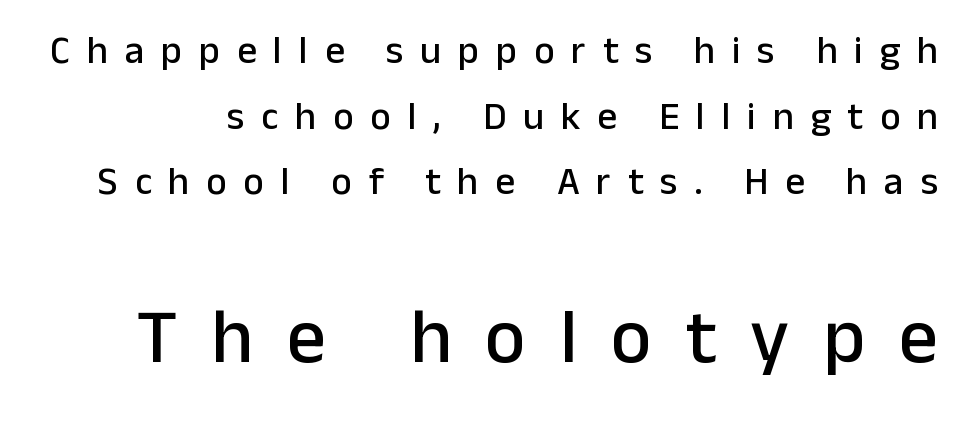
Letter spacing: wide. The letters stand upright; this is a roman face. You could not count columns in this text — the font is proportionally spaced. The line-height multiplier appears to be the usual default.
